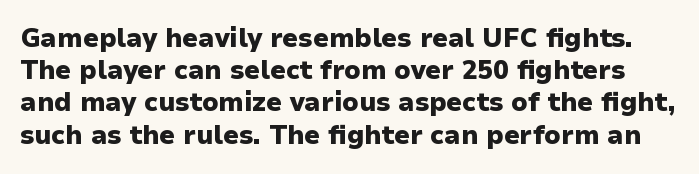
Italic? Not at all — the glyphs are vertical. The letterforms sit shoulder to shoulder at normal distance. Weight check: bold — yes, fully. Each row of text sits above clean, open space.
